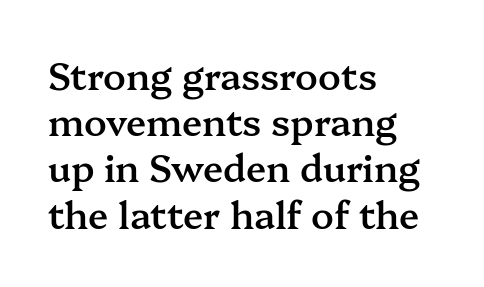
The image shows 37 px semibold serif type, upright; set left-aligned, normal line spacing (1.25x), normal letter spacing, not underlined; medium stroke contrast and a medium x-height.
